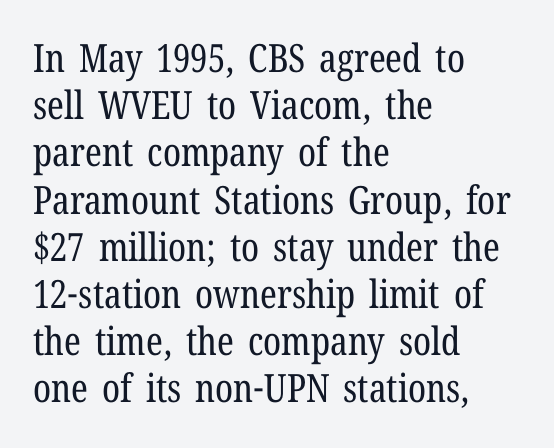
{"serif": "yes", "italic": "no", "bold": "no", "weight": "regular", "width": "condensed", "stroke_contrast": "low", "x_height": "medium", "monospaced": "no", "underline": "no", "align": "left", "line_spacing_ratio": 1.21, "letter_spacing": "normal", "letter_spacing_em": 0.0, "glyph_px": 39}
